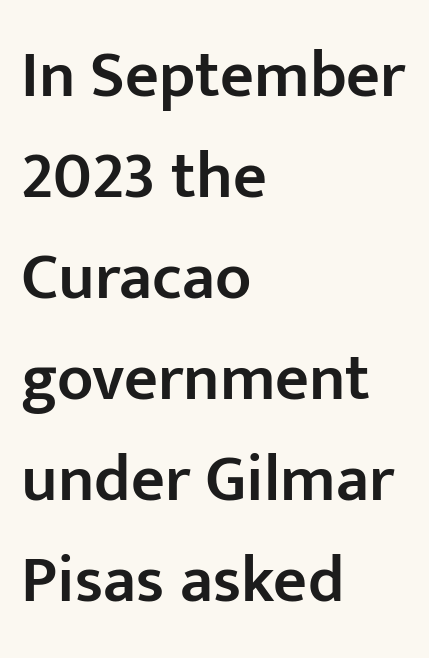
What stands out about the letter spacing? Nothing — it is the standard amount. Each letter keeps its own natural width here, so spacing adapts to shape. What weight is shown? A semibold, between regular and bold. Posture: vertical. How would I describe the line gaps? Plain and ordinary. Line beginnings align vertically; line endings do not.
